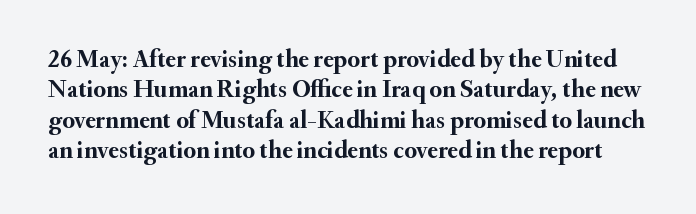
Q: Is the text bold? A: Yes.
Q: Is the text italic (slanted)? A: No, it is upright.
Q: Is the text underlined? A: No.
Q: Is the spacing between letters normal or unusually wide? A: Normal.
